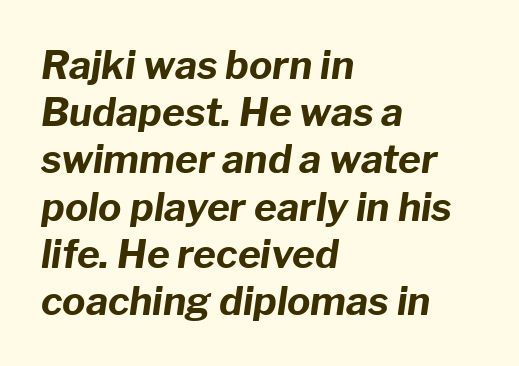
The image shows 39 px bold type, italic (leaning right); set left-aligned, line spacing 1.21x, normal letter spacing, not underlined; low stroke contrast and a medium x-height.
